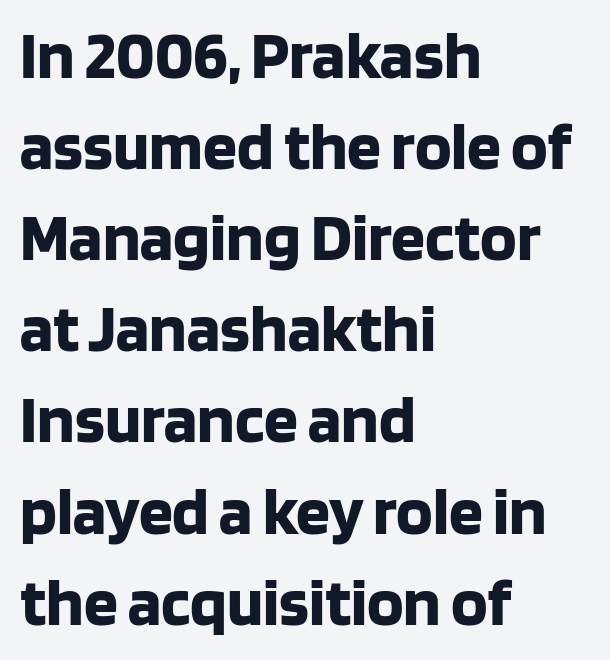
Rule under the text: the space is simply empty. Normally led — the rows are evenly, conventionally spaced. Spacing verdict: proportional, widths tailored to each character. Summary of weight: heavy, a full bold. Words appear dense and cohesive because spacing is normal. The rendering shows plain stroke endings on the letterforms — a sans-serif design.
